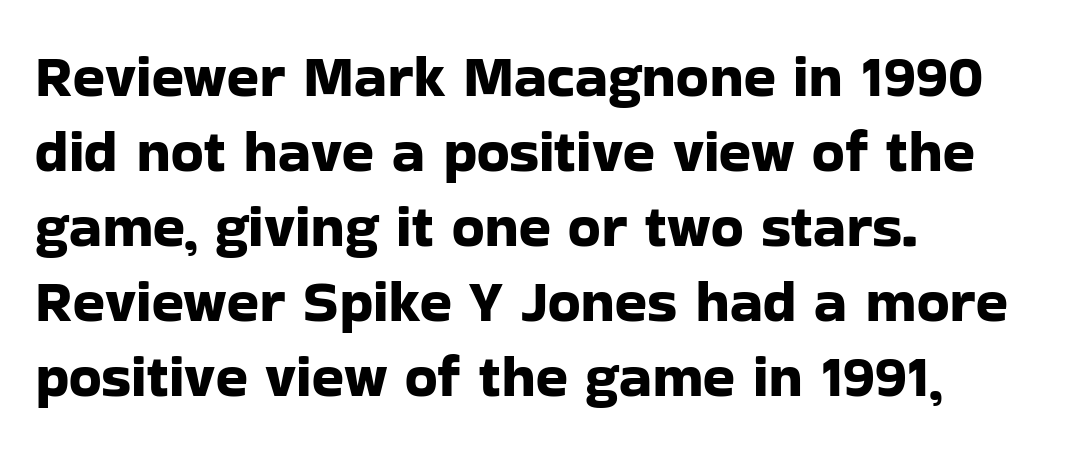
Just letters on the line, the space beneath them empty. The typography opts for an upright posture over an oblique one. Here the designer chose a conventional face with non-uniform glyph widths. Font category for this specimen: sans-serif.
